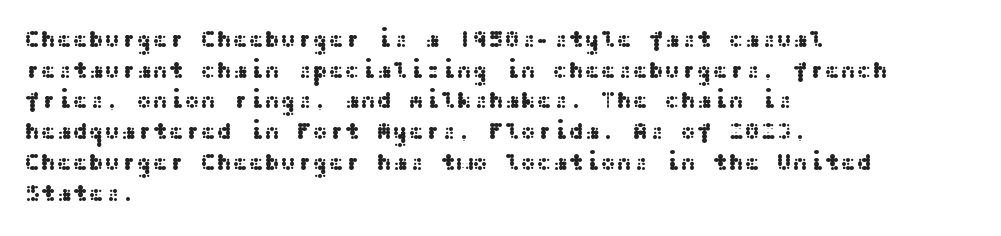
These lines stack with their left ends in a neat column. This sample uses plain, unmodified letter spacing. Rows of type keep a routine distance in the vertical direction. The glyphs are unaccompanied by any horizontal stroke below them. Vertical strokes here are truly vertical.
